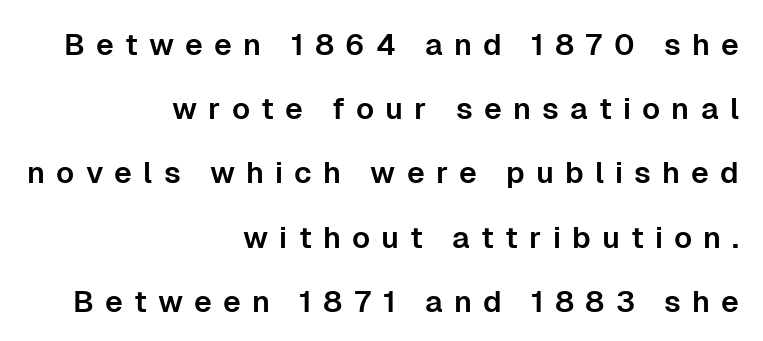
{"serif": "no", "italic": "no", "width": "normal", "stroke_contrast": "low", "x_height": "medium", "monospaced": "no", "underline": "no", "align": "right", "line_spacing": "loose", "line_spacing_ratio": 2.14, "letter_spacing": "wide", "letter_spacing_em": 0.37, "glyph_px": 30}
